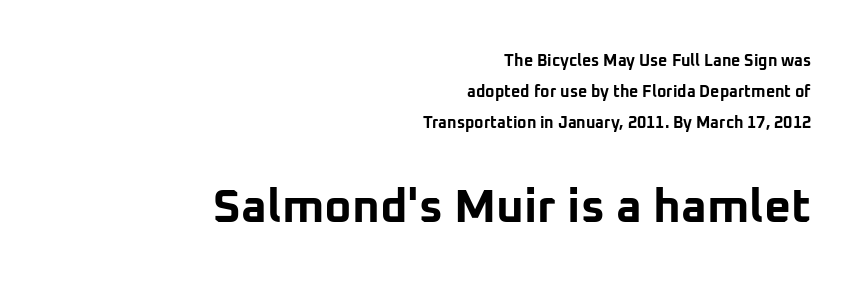
The image shows 47 px bold sans-serif type, upright; set right-aligned, loose line spacing (1.94x), normal letter spacing, not underlined; the second (bottom) block is 2.94x larger; low stroke contrast and a medium x-height.
